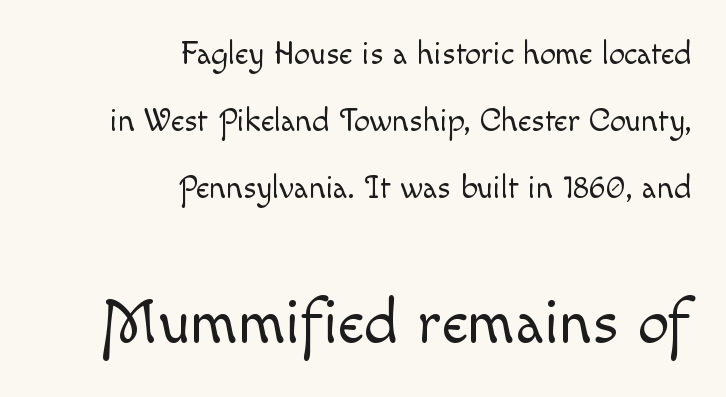
The image shows 63 px light type, upright; set right-aligned, loose line spacing (2.1x), normal letter spacing, not underlined; the second (bottom) block is 1.97x larger; a small x-height.
